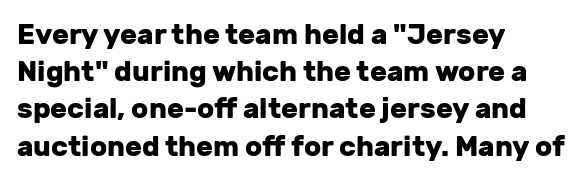
The rendering uses natural spacing where letterforms have individual widths. Characters follow at the spacing the type designer built in. Leading: standard. Descender tails drop into unmarked territory. Unlike italic type, these characters show no tilt at all. Grotesque or geometric, the face here clearly has no serifs.
